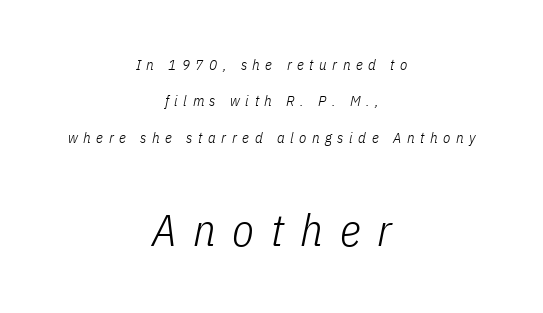
Tracking here is generous; glyphs stand well apart from one another. The compositor balanced each line on the midline. Descender tails drop into unmarked territory. Character widths vary here, with narrow letters taking less room than wide ones.
